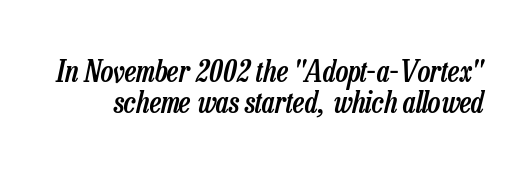
Q: Is the text bold? A: Semi-bold.
Q: Is the text italic (slanted)? A: Yes, it leans right by about 13 degrees.
Q: Is the text underlined? A: No.
Q: Is the spacing between letters normal or unusually wide? A: Normal.
Q: Is the spacing between lines tight, normal or loose? A: Tight.
Q: Width (condensed, normal, or wide)? A: Condensed.
Q: Stroke contrast? A: Low.
Q: x-height? A: Medium.
Q: Monospaced? A: No.
